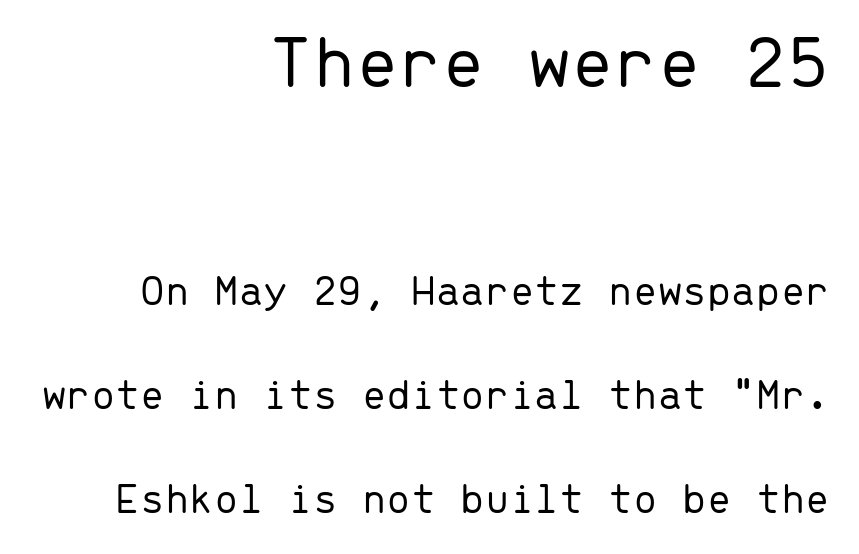
The passage shown begins with its larger block and ends with its smaller one. One glance says open: line gaps are wider than usual. Students, note that the glyphs here touch the page at normal intervals. These lines are rendered in a fixed-pitch font. To sum up the face: it is a sans, with no serifs. The face looks like a standard text weight, possibly lighter.
